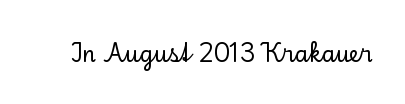
{"italic": "no", "underline": "no", "letter_spacing": "normal", "letter_spacing_em": 0.0, "glyph_px": 22}
